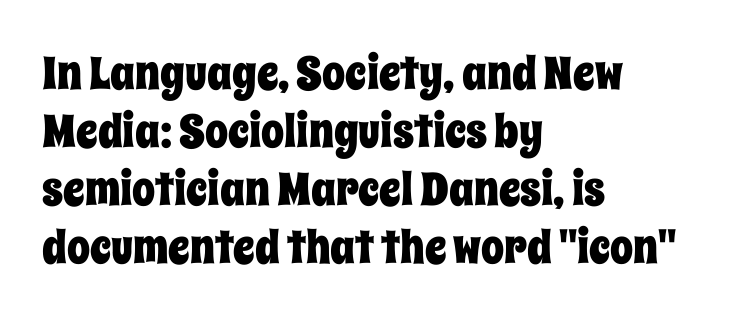
{"italic": "no", "width": "condensed", "stroke_contrast": "low", "x_height": "large", "monospaced": "no", "underline": "no", "align": "left", "line_spacing": "normal", "line_spacing_ratio": 1.26, "letter_spacing": "normal", "letter_spacing_em": 0.0, "glyph_px": 46}
